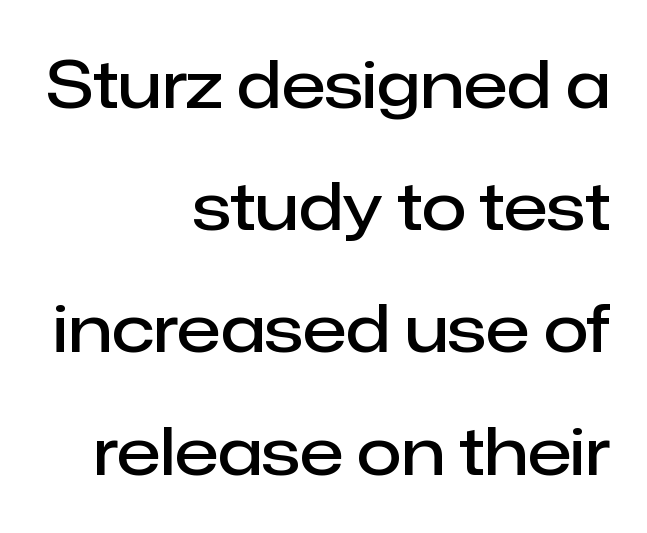
The image shows 65 px semibold sans-serif type, upright; set right-aligned, line spacing 1.88x, normal letter spacing, not underlined; low stroke contrast and a medium x-height.
